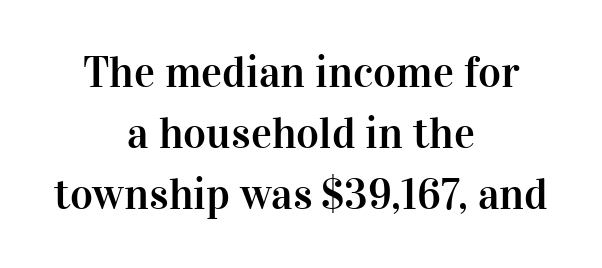
The image shows 44 px serif type, upright; set centered, normal line spacing (1.39x), normal letter spacing, not underlined; high stroke contrast and a medium x-height.
